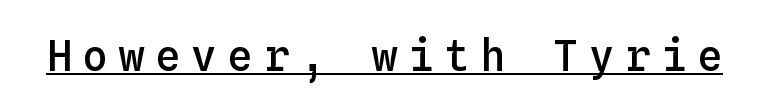
{"italic": "no", "bold": "semi", "weight": "semibold", "width": "normal", "stroke_contrast": "low", "x_height": "medium", "monospaced": "yes", "underline": "yes", "letter_spacing": "wide", "letter_spacing_em": 0.26, "glyph_px": 42}
